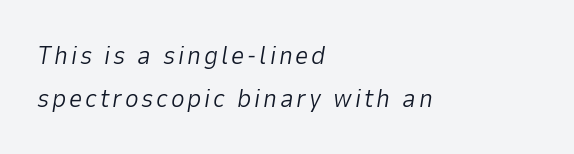
{"italic": "yes", "lean": "right", "slant_degrees": 9, "bold": "no", "underline": "no", "align": "left", "line_spacing": "normal", "line_spacing_ratio": 1.65, "glyph_px": 26}
